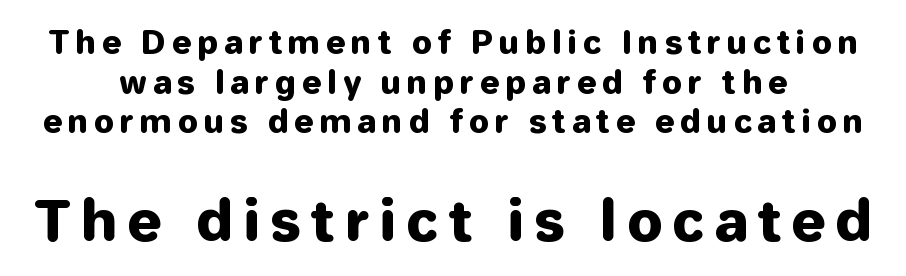
Q: Is the text italic (slanted)? A: No, it is upright.
Q: Is the typeface a serif or a sans-serif typeface? A: Sans-serif.
Q: Is the text underlined? A: No.
Q: Is the spacing between letters normal or unusually wide? A: Unusually wide.
Q: Which block of text is set in a larger size, the first (top) or the second (bottom)? A: The second (bottom) one.
Q: Width (condensed, normal, or wide)? A: Normal.
Q: Stroke contrast? A: Low.
Q: x-height? A: Medium.
Q: Monospaced? A: No.
